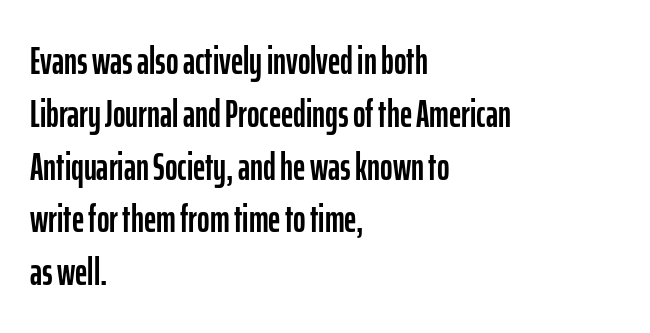
Q: Is the text italic (slanted)? A: No, it is upright.
Q: Is the typeface a serif or a sans-serif typeface? A: Sans-serif.
Q: Is the text underlined? A: No.
Q: How is the paragraph aligned? A: Left-aligned.
Q: Is the spacing between letters normal or unusually wide? A: Normal.
Q: Is the spacing between lines tight, normal or loose? A: Normal.
Q: Width (condensed, normal, or wide)? A: Condensed.
Q: Stroke contrast? A: Low.
Q: x-height? A: Medium.
Q: Monospaced? A: No.
